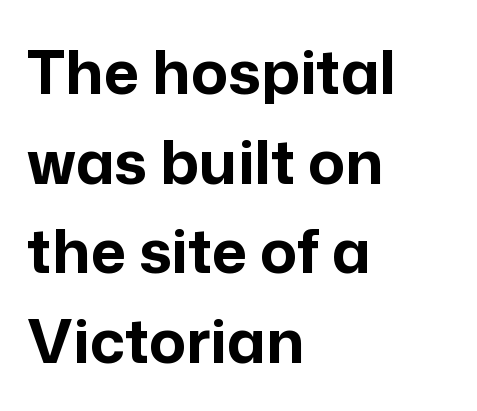
The rendering uses a bold face; every stroke is thick and dark. Spacing verdict: proportional, widths tailored to each character. Evenly set lines give the paragraph a standard silhouette. Tracking value appears to be zero — textbook default spacing.
